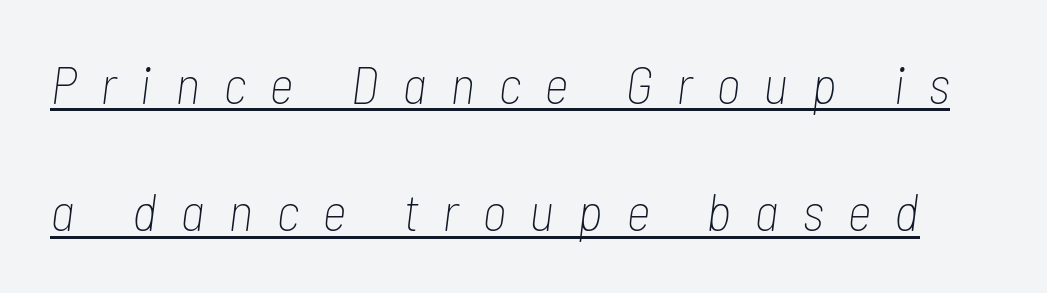
The type is letterspaced generously, with wide tracking. Stems here are at most as thick as an everyday book face. A baseline rule has been typeset under these characters. Here the designer chose a conventional face with non-uniform glyph widths.
